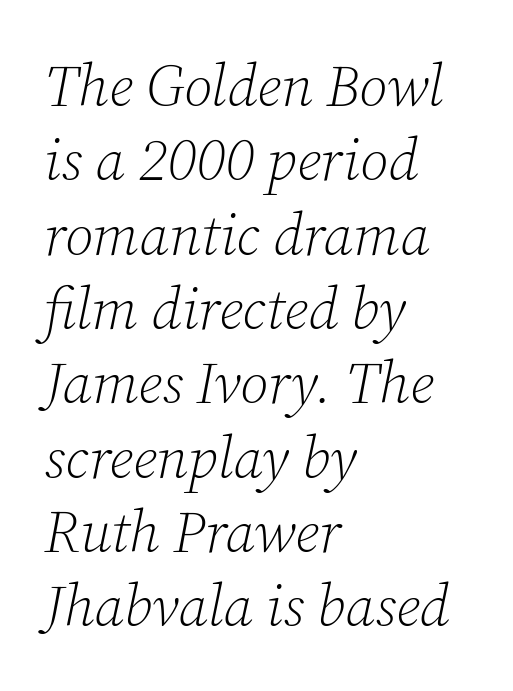
{"serif": "yes", "italic": "yes", "lean": "right", "slant_degrees": 12, "bold": "no", "weight": "light", "width": "normal", "stroke_contrast": "low", "x_height": "medium", "monospaced": "no", "underline": "no", "align": "left", "line_spacing": "normal", "line_spacing_ratio": 1.26, "letter_spacing": "normal", "letter_spacing_em": 0.0, "glyph_px": 59}
